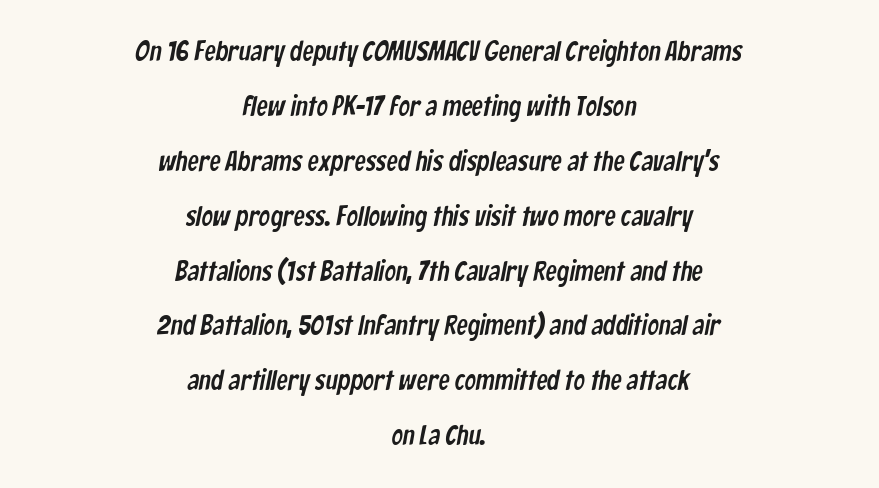
The image shows 28 px condensed sans-serif type; set centered, loose line spacing (1.96x), normal letter spacing, not underlined; low stroke contrast and a medium x-height.
